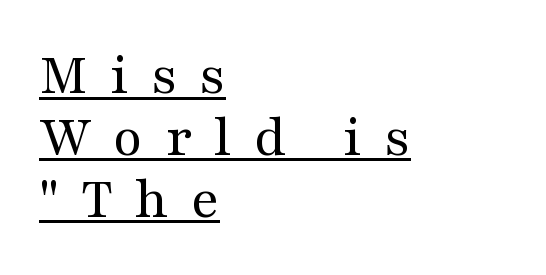
The image shows 60 px regular-weight, wide serif type, upright; set left-aligned, tight line spacing (1.03x), unusually wide letter spacing (+0.37 em), underlined; medium stroke contrast and a medium x-height.
